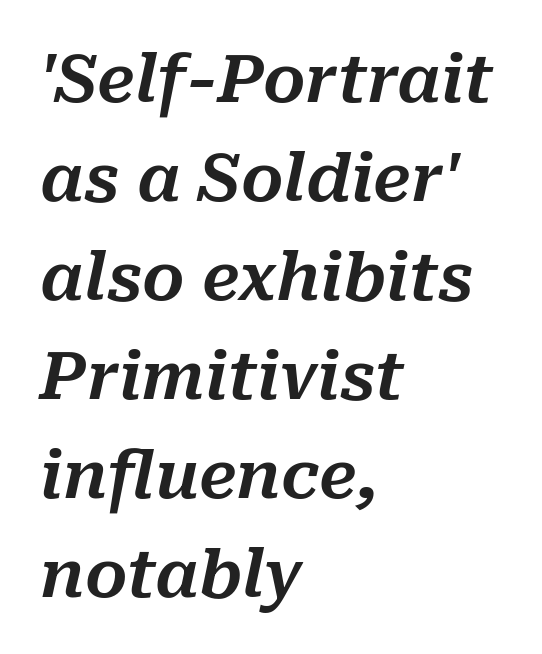
{"italic": "yes", "lean": "right", "slant_degrees": 10, "width": "normal", "stroke_contrast": "medium", "x_height": "medium", "monospaced": "no", "underline": "no", "align": "left", "line_spacing": "normal", "line_spacing_ratio": 1.5, "letter_spacing": "normal", "letter_spacing_em": 0.0, "glyph_px": 66}
